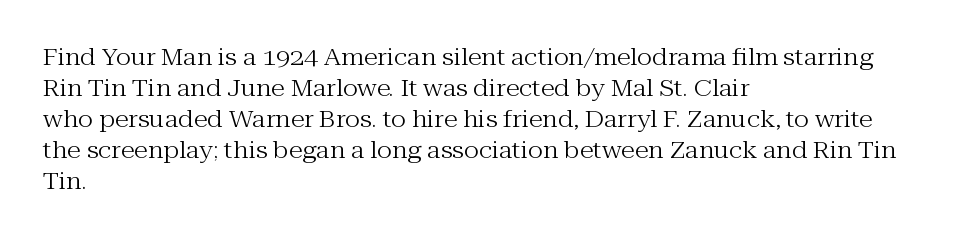
Posture: upright roman. The ragged edge is on the right, which tells us the setting is flush left. Reading down the column, the eye jumps a familiar distance to each next line. The specimen omits any rule beneath the text block's lines. The face looks like a standard text weight, possibly lighter.
